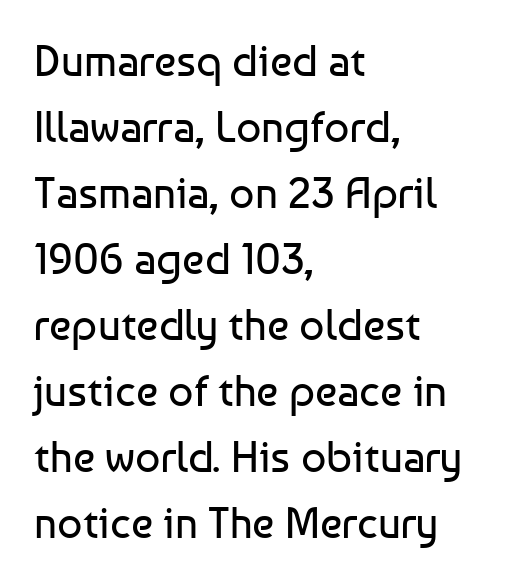
Q: Is the text bold? A: No.
Q: Is the text italic (slanted)? A: No, it is upright.
Q: Is the typeface a serif or a sans-serif typeface? A: Sans-serif.
Q: Is the text underlined? A: No.
Q: How is the paragraph aligned? A: Left-aligned.
Q: Is the spacing between letters normal or unusually wide? A: Normal.
Q: Is the spacing between lines tight, normal or loose? A: Normal.
Q: Width (condensed, normal, or wide)? A: Normal.
Q: Stroke contrast? A: Low.
Q: x-height? A: Medium.
Q: Monospaced? A: No.
